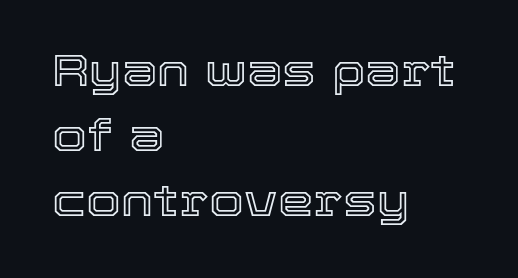
{"italic": "no", "width": "normal", "x_height": "medium", "monospaced": "no", "underline": "no", "align": "left", "line_spacing": "normal", "line_spacing_ratio": 1.45, "letter_spacing": "normal", "letter_spacing_em": 0.0, "glyph_px": 45}
